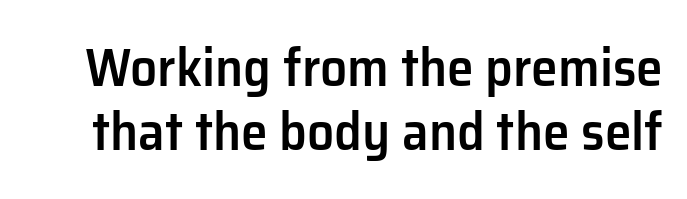
{"serif": "no", "italic": "no", "bold": "semi", "weight": "semibold", "width": "normal", "stroke_contrast": "low", "x_height": "medium", "monospaced": "no", "underline": "no", "line_spacing_ratio": 1.19, "letter_spacing": "normal", "letter_spacing_em": 0.0, "glyph_px": 54}
